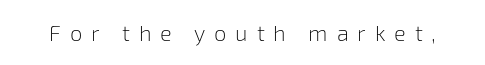
Q: Is the text bold? A: No.
Q: Is the text italic (slanted)? A: No, it is upright.
Q: Is the text underlined? A: No.
Q: Is the spacing between letters normal or unusually wide? A: Unusually wide.
